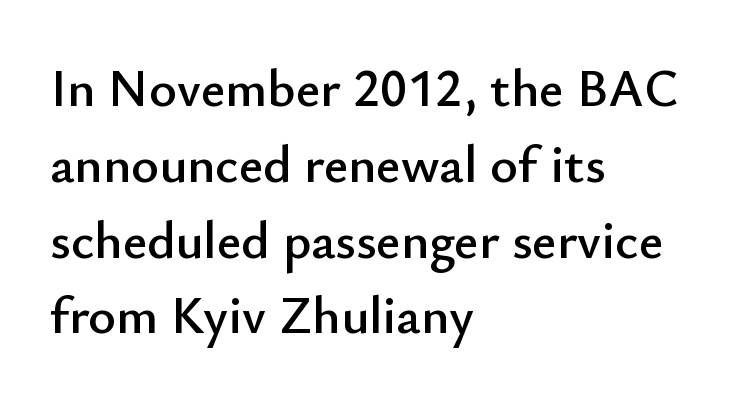
The image shows 53 px sans-serif type, upright; set left-aligned, normal line spacing (1.43x), normal letter spacing, not underlined; low stroke contrast and a small x-height.
